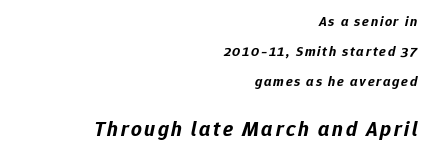
The image shows 21 px bold type, italic (leaning right); set right-aligned, loose line spacing (2.15x), not underlined; the second (bottom) block is 1.5x larger.
